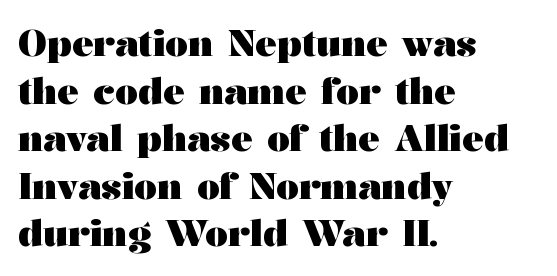
{"serif": "yes", "italic": "no", "bold": "yes", "weight": "heavy", "width": "wide", "stroke_contrast": "medium", "x_height": "medium", "monospaced": "no", "underline": "no", "align": "left", "line_spacing": "normal", "line_spacing_ratio": 1.32, "letter_spacing": "normal", "letter_spacing_em": 0.0, "glyph_px": 36}
